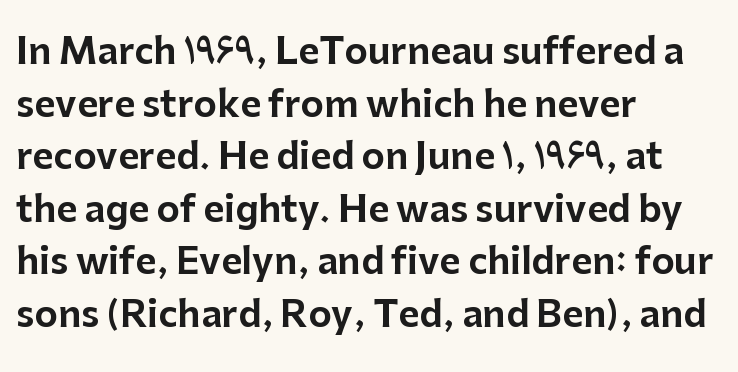
{"serif": "no", "italic": "no", "width": "normal", "stroke_contrast": "low", "x_height": "medium", "monospaced": "no", "underline": "no", "align": "left", "line_spacing": "normal", "line_spacing_ratio": 1.46, "letter_spacing": "normal", "letter_spacing_em": 0.0, "glyph_px": 36}
